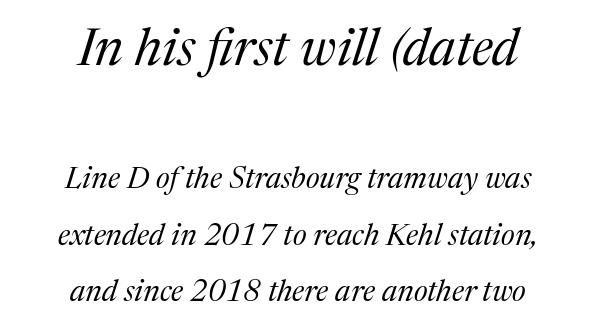
Q: Is the text bold? A: No.
Q: Is the text italic (slanted)? A: Yes, it leans right by about 17 degrees.
Q: Is the typeface a serif or a sans-serif typeface? A: Serif.
Q: Is the text underlined? A: No.
Q: How is the paragraph aligned? A: Centered.
Q: Is the spacing between letters normal or unusually wide? A: Normal.
Q: Which block of text is set in a larger size, the first (top) or the second (bottom)? A: The first (top) one.
Q: Width (condensed, normal, or wide)? A: Normal.
Q: Stroke contrast? A: Medium.
Q: x-height? A: Medium.
Q: Monospaced? A: No.
